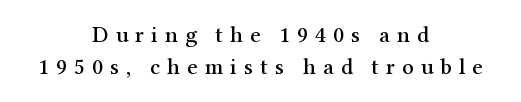
The image shows 23 px text type, upright; set centered, normal line spacing (1.41x), unusually wide letter spacing (+0.3 em), not underlined.
